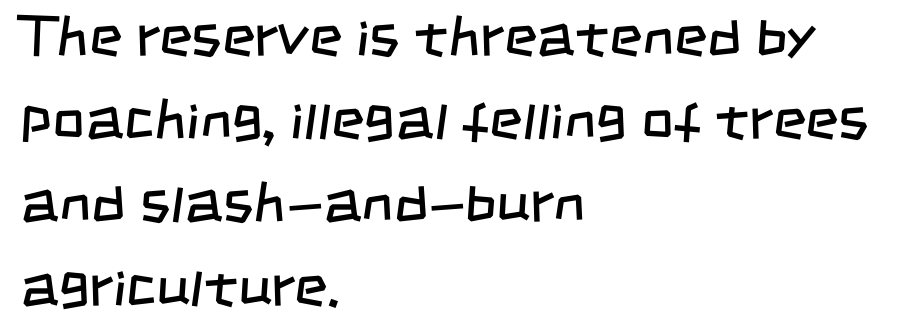
Q: Is the text bold? A: No.
Q: Is the typeface a serif or a sans-serif typeface? A: Sans-serif.
Q: Is the text underlined? A: No.
Q: How is the paragraph aligned? A: Left-aligned.
Q: Is the spacing between letters normal or unusually wide? A: Normal.
Q: Is the spacing between lines tight, normal or loose? A: Normal.
Q: Width (condensed, normal, or wide)? A: Condensed.
Q: Stroke contrast? A: Low.
Q: x-height? A: Large.
Q: Monospaced? A: No.
